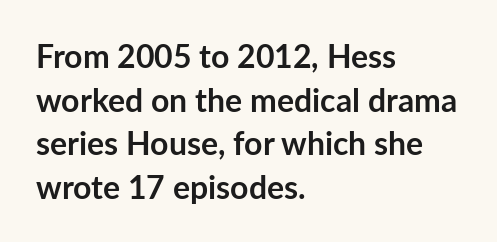
{"serif": "no", "italic": "no", "bold": "yes", "weight": "semibold", "width": "normal", "stroke_contrast": "low", "x_height": "medium", "monospaced": "no", "underline": "no", "align": "left", "line_spacing": "normal", "line_spacing_ratio": 1.36, "letter_spacing": "normal", "letter_spacing_em": 0.0, "glyph_px": 32}
